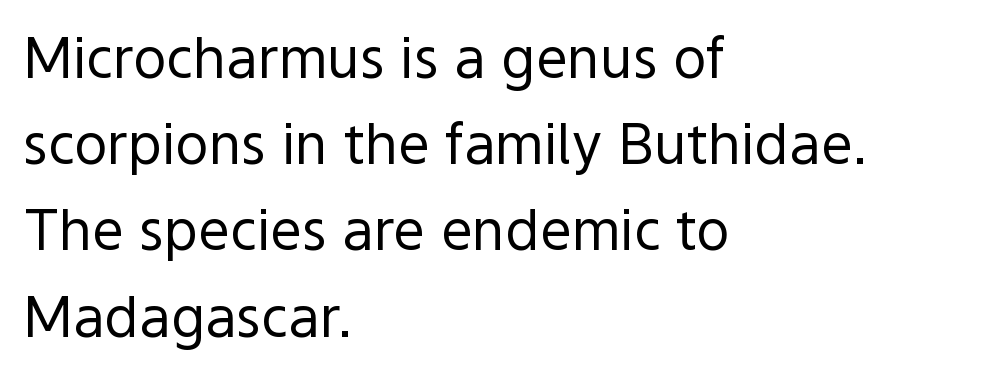
Q: Is the text bold? A: No.
Q: Is the text italic (slanted)? A: No, it is upright.
Q: Is the typeface a serif or a sans-serif typeface? A: Sans-serif.
Q: Is the text underlined? A: No.
Q: How is the paragraph aligned? A: Left-aligned.
Q: Is the spacing between letters normal or unusually wide? A: Normal.
Q: Is the spacing between lines tight, normal or loose? A: Normal.
Q: Width (condensed, normal, or wide)? A: Normal.
Q: x-height? A: Medium.
Q: Monospaced? A: No.
